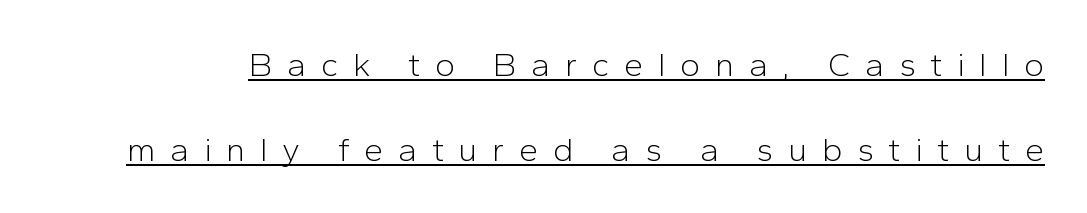
{"serif": "no", "italic": "no", "bold": "no", "weight": "light", "width": "normal", "stroke_contrast": "low", "x_height": "medium", "monospaced": "no", "underline": "yes", "line_spacing": "loose", "line_spacing_ratio": 2.5, "letter_spacing": "wide", "letter_spacing_em": 0.43, "glyph_px": 34}
